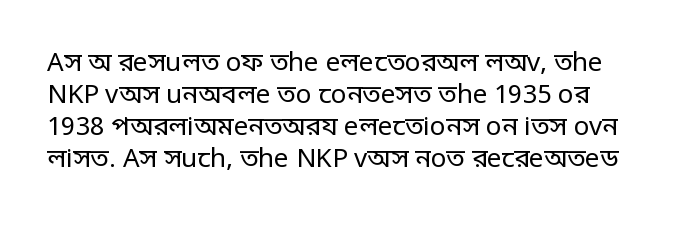
Think standard paragraph weight, or any step lighter than that. Only glyphs here, with clear space below each row. Is there any slant? The stems are plumb. Characters follow at the spacing the type designer built in.
